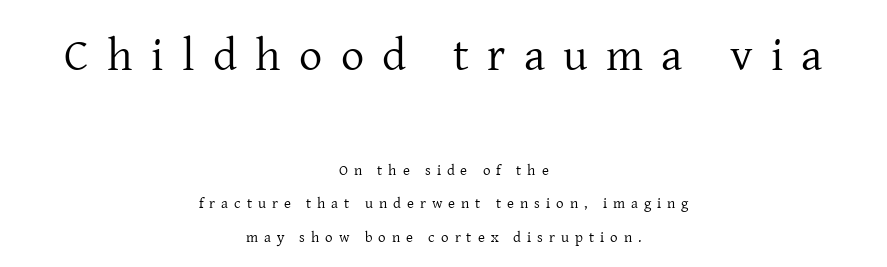
The image shows 46 px regular-weight serif type, upright; set centered, loose line spacing (2.22x), unusually wide letter spacing (+0.4 em), not underlined; the first (top) block is 3.07x larger; low stroke contrast and a medium x-height.
